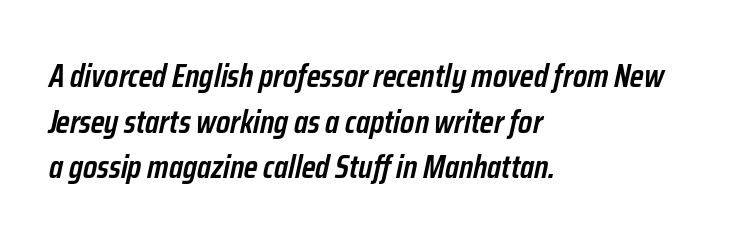
Q: Is the text bold? A: Semi-bold.
Q: Is the text italic (slanted)? A: Yes, it leans right by about 12 degrees.
Q: Is the text underlined? A: No.
Q: How is the paragraph aligned? A: Left-aligned.
Q: Is the spacing between letters normal or unusually wide? A: Normal.
Q: Is the spacing between lines tight, normal or loose? A: Normal.
Q: Width (condensed, normal, or wide)? A: Condensed.
Q: Stroke contrast? A: Low.
Q: x-height? A: Medium.
Q: Monospaced? A: No.
